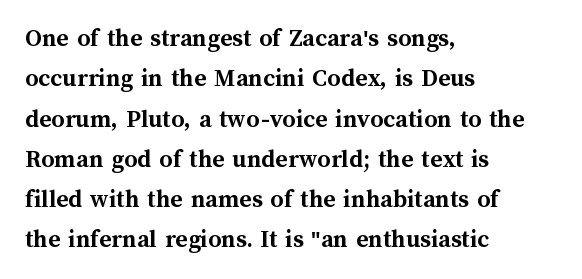
A classic flush-left, rag-right setting is used for this passage. Rows of type keep a routine distance in the vertical direction. Descenders are the only things crossing below the line. The strokes are fattened all the way to bold. Tracking value appears to be zero — textbook default spacing.
